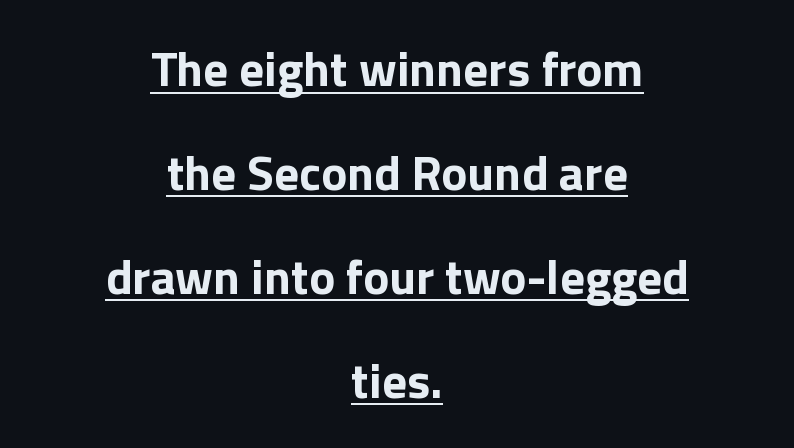
The image shows 49 px bold sans-serif type, upright; set centered, loose line spacing (2.12x), normal letter spacing, underlined; low stroke contrast and a medium x-height.
